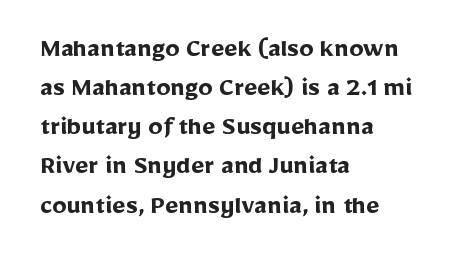
The horizontal fit of the characters is conventional and even. Glance below the letters and you will spot only blank space. Regular leading. The compositor pushed each line to the left boundary.
